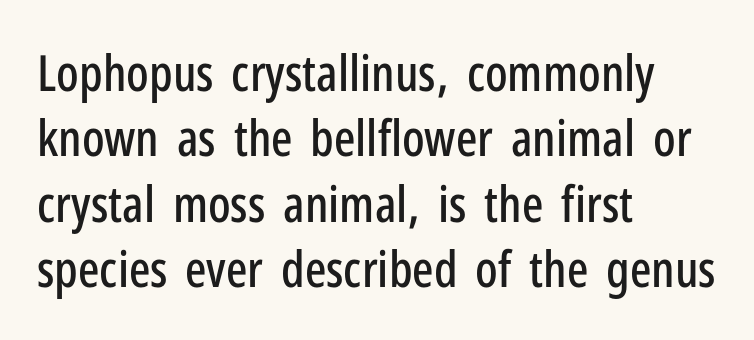
A typesetter would call this leading conventional body-copy spacing. Spacing verdict: proportional, widths tailored to each character. What stands out about the letter spacing? Nothing — it is the standard amount. Line beginnings align vertically; line endings do not.
